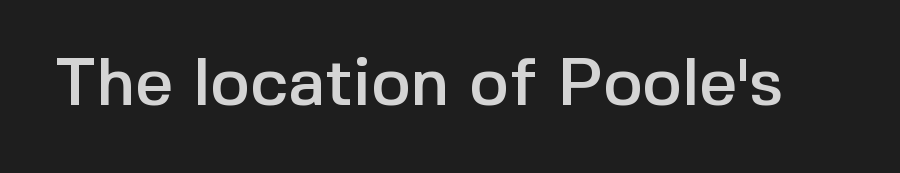
Q: Is the text italic (slanted)? A: No, it is upright.
Q: Is the typeface a serif or a sans-serif typeface? A: Sans-serif.
Q: Is the text underlined? A: No.
Q: Is the spacing between letters normal or unusually wide? A: Normal.
Q: Width (condensed, normal, or wide)? A: Normal.
Q: x-height? A: Medium.
Q: Monospaced? A: No.
